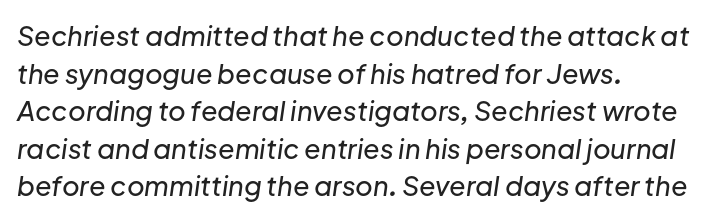
{"italic": "yes", "lean": "right", "slant_degrees": 8, "underline": "no", "align": "left", "line_spacing": "normal", "line_spacing_ratio": 1.39, "letter_spacing": "normal", "letter_spacing_em": 0.0, "glyph_px": 27}
